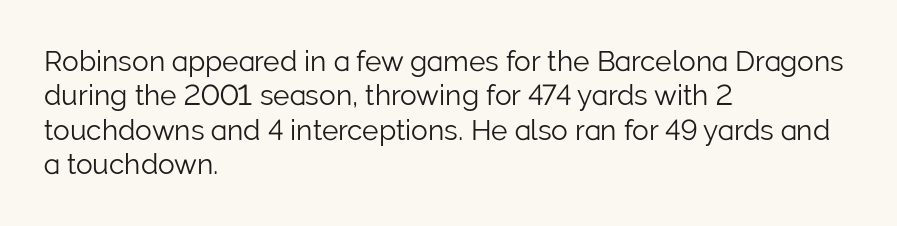
Tracking here is standard; glyphs follow each other at the usual distance. Spacing verdict: proportional, widths tailored to each character. Type style note: lacks serifs. Does the copy run flush right? No — it runs flush left.
